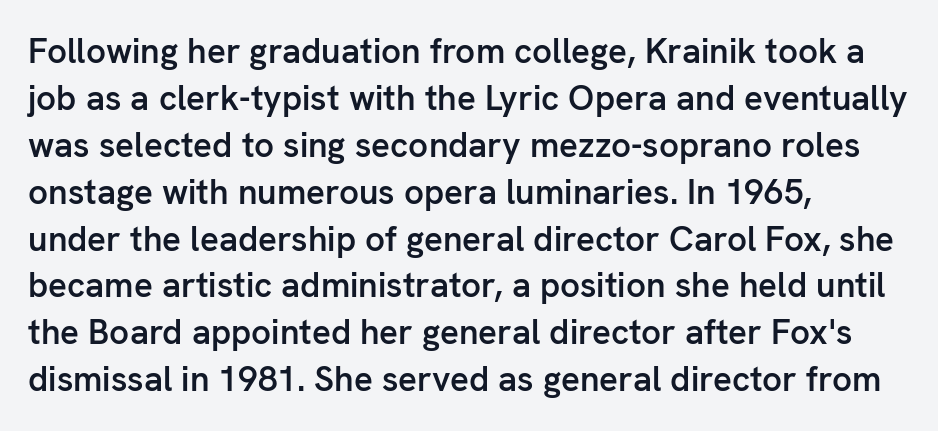
{"serif": "no", "italic": "no", "bold": "semi", "weight": "semibold", "width": "normal", "stroke_contrast": "low", "x_height": "medium", "monospaced": "no", "underline": "no", "align": "left", "line_spacing": "normal", "line_spacing_ratio": 1.34, "letter_spacing": "normal", "letter_spacing_em": 0.0, "glyph_px": 35}
